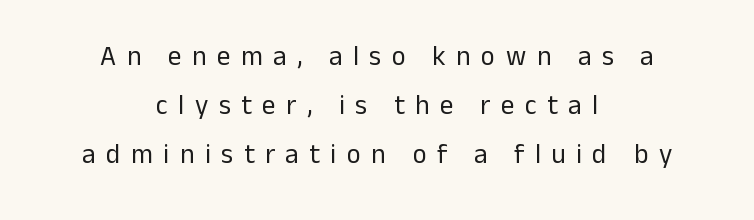
Q: Is the text bold? A: No.
Q: Is the text italic (slanted)? A: No, it is upright.
Q: Is the text underlined? A: No.
Q: How is the paragraph aligned? A: Centered.
Q: Is the spacing between letters normal or unusually wide? A: Unusually wide.
